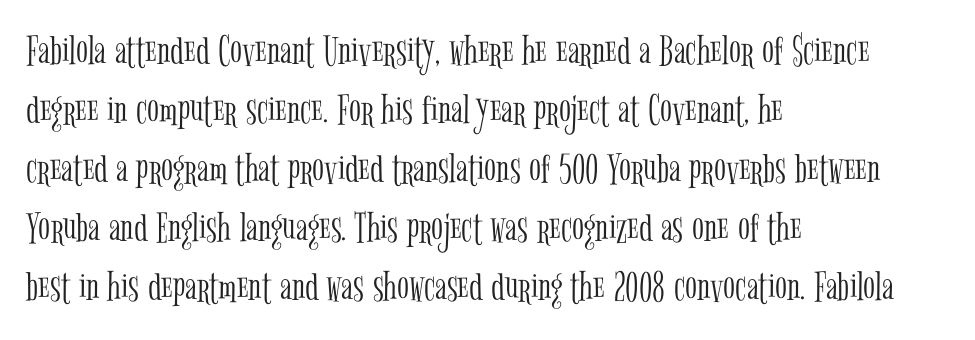
The image shows 44 px light, condensed serif type, upright; set left-aligned, normal line spacing (1.34x), normal letter spacing, not underlined; low stroke contrast and a medium x-height.
